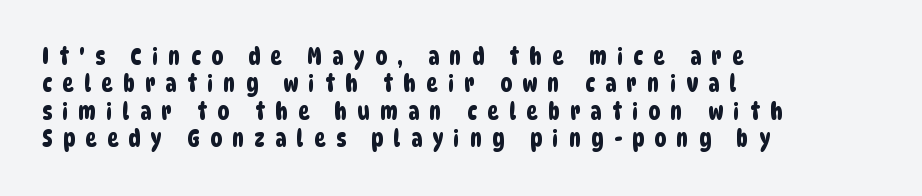
The foot of each line stays bare and open. The gaps between neighbouring characters are conspicuously large. The setting favours the left margin, as ordinary paragraphs usually do.
